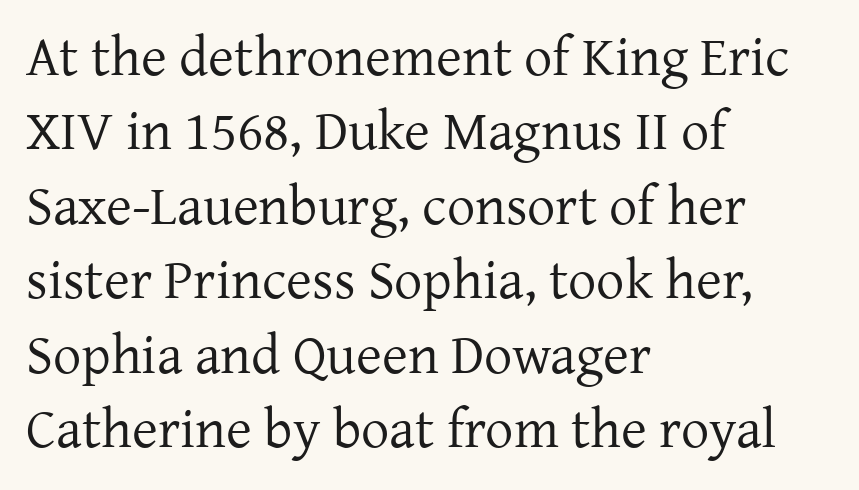
Alignment: flush left. This sample uses plain, unmodified letter spacing. This block has exactly the height ordinary leading produces. Every stem runs plumb, perpendicular to the baseline. Old-style or modern, the face here clearly has serifs. Type without underlining.
